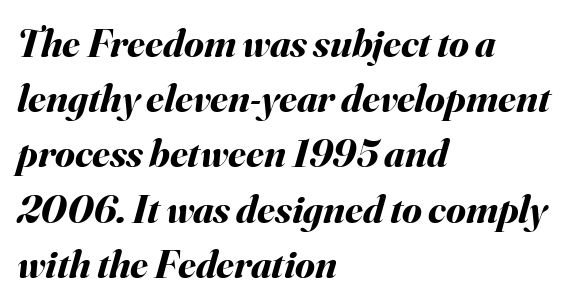
Q: Is the text bold? A: Yes.
Q: Is the text italic (slanted)? A: Yes, it leans right by about 16 degrees.
Q: Is the text underlined? A: No.
Q: How is the paragraph aligned? A: Left-aligned.
Q: Is the spacing between letters normal or unusually wide? A: Normal.
Q: Is the spacing between lines tight, normal or loose? A: Normal.
Q: Width (condensed, normal, or wide)? A: Normal.
Q: Stroke contrast? A: Medium.
Q: x-height? A: Small.
Q: Monospaced? A: No.
